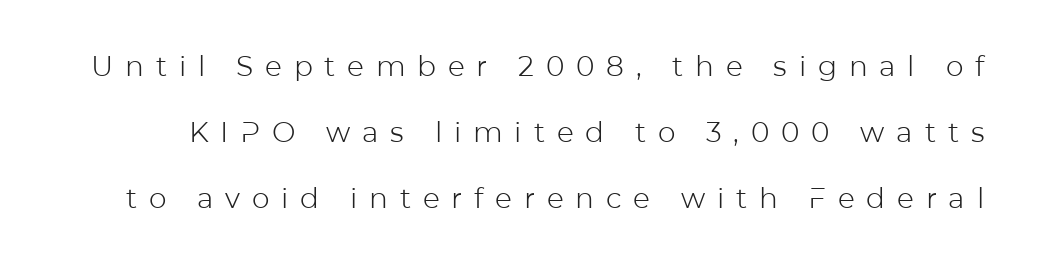
The image shows 28 px light sans-serif type, upright; set loose line spacing (2.36x), unusually wide letter spacing (+0.42 em), not underlined; low stroke contrast and a medium x-height.
